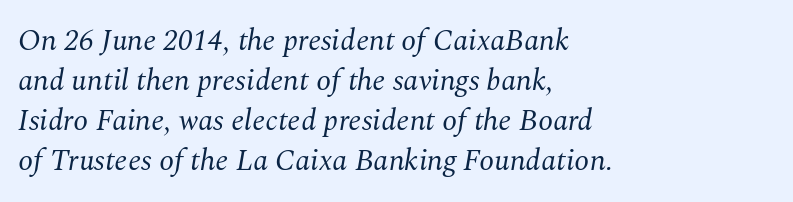
The image shows 30 px regular-weight serif type, italic (leaning right); set left-aligned, normal line spacing (1.33x), normal letter spacing, not underlined; medium stroke contrast and a medium x-height.
